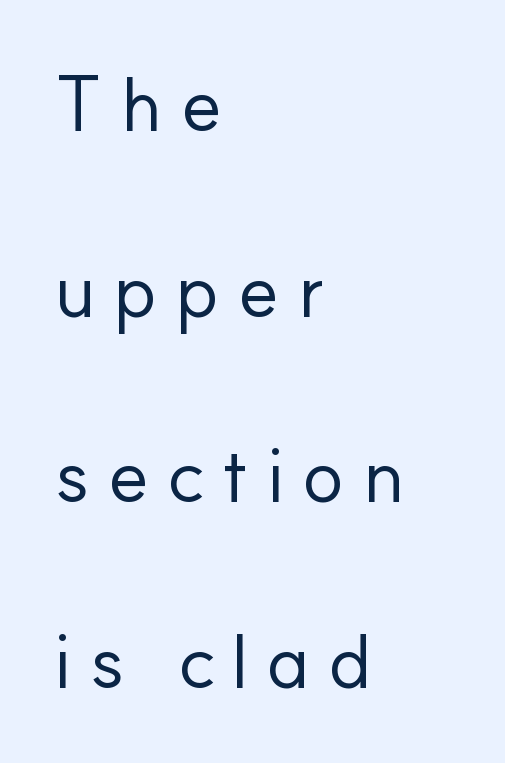
{"serif": "no", "italic": "no", "bold": "no", "weight": "regular", "width": "normal", "stroke_contrast": "low", "x_height": "small", "monospaced": "no", "underline": "no", "align": "left", "line_spacing": "loose", "line_spacing_ratio": 2.41, "letter_spacing": "wide", "letter_spacing_em": 0.23, "glyph_px": 77}
